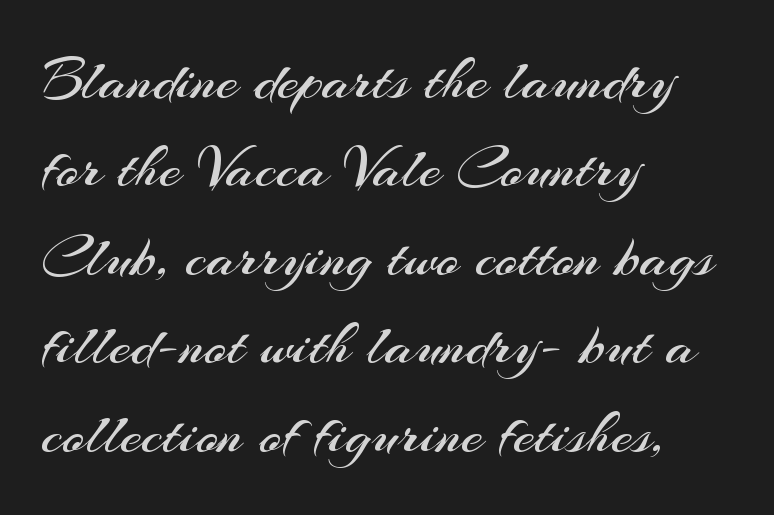
{"serif": "no", "bold": "no", "weight": "regular", "width": "normal", "stroke_contrast": "medium", "x_height": "small", "monospaced": "no", "underline": "no", "align": "left", "line_spacing": "normal", "line_spacing_ratio": 1.45, "letter_spacing": "normal", "letter_spacing_em": 0.0, "glyph_px": 61}
